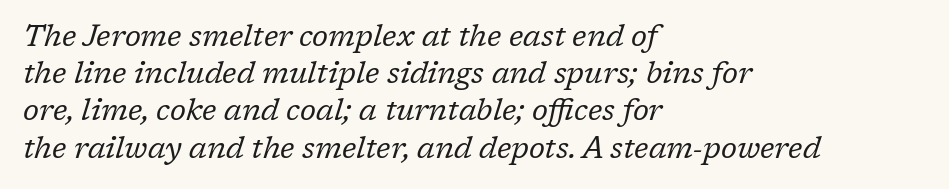
Just letters on the line, the space beneath them empty. This is serif lettering, the kind often seen in printed books. This rendering uses left alignment, leaving the right contour irregular. Notice how the stems are inclined rather than vertical — that's the hallmark of italics. The face looks like a standard text weight, possibly lighter. The passage shown has conventional tracking throughout.
